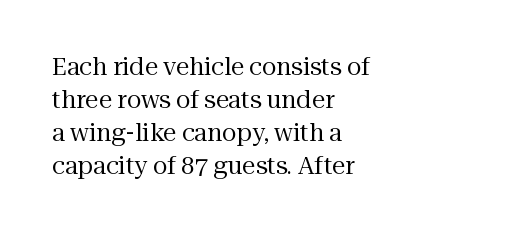
The image shows 24 px text type, upright; set left-aligned, normal line spacing (1.37x), normal letter spacing, not underlined.
